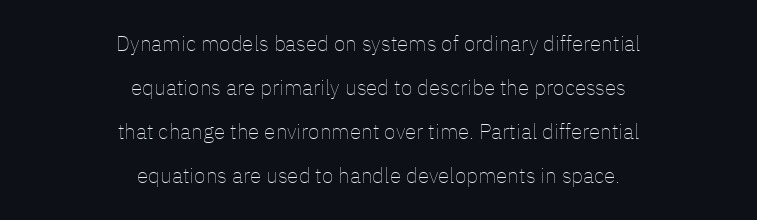
{"italic": "no", "bold": "no", "underline": "no", "align": "center", "line_spacing": "loose", "line_spacing_ratio": 2.09, "letter_spacing": "normal", "letter_spacing_em": 0.0, "glyph_px": 21}
